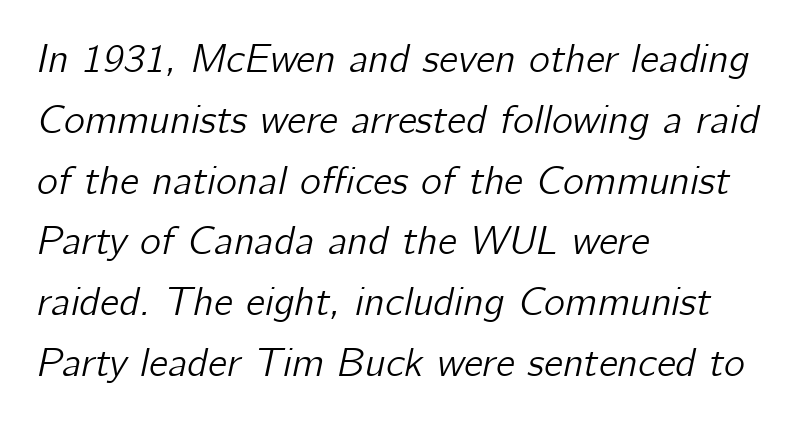
{"italic": "yes", "lean": "right", "slant_degrees": 12, "width": "normal", "stroke_contrast": "low", "x_height": "medium", "monospaced": "no", "underline": "no", "align": "left", "line_spacing": "normal", "line_spacing_ratio": 1.52, "letter_spacing": "normal", "letter_spacing_em": 0.0, "glyph_px": 40}
